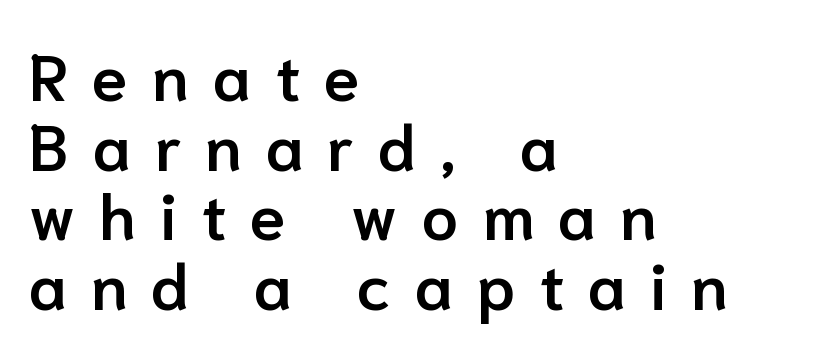
The image shows 65 px semibold sans-serif type, upright; set left-aligned, tight line spacing (1.07x), unusually wide letter spacing (+0.37 em), not underlined; low stroke contrast and a medium x-height.
